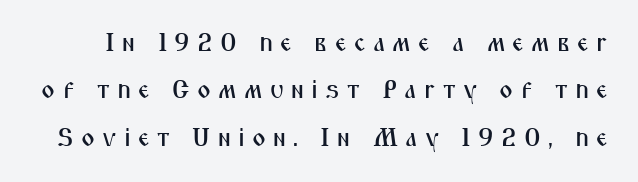
{"italic": "no", "underline": "no", "line_spacing_ratio": 1.82, "letter_spacing": "wide", "letter_spacing_em": 0.28, "glyph_px": 26}
